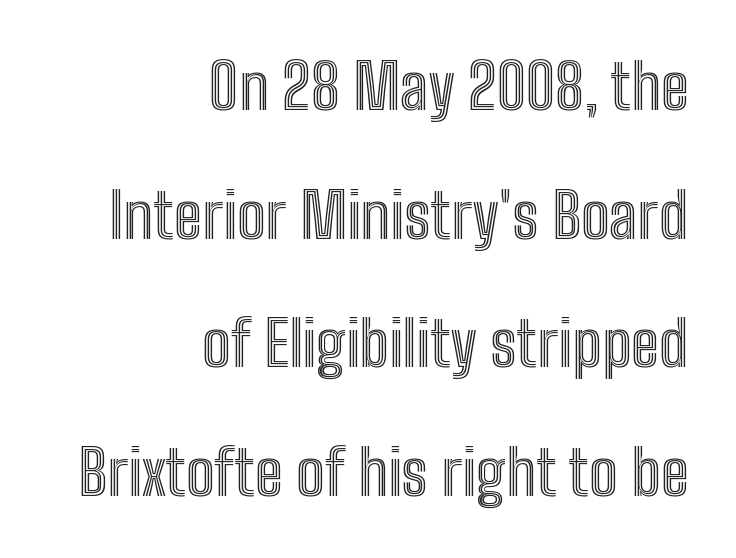
The image shows 63 px condensed type, upright; set right-aligned, loose line spacing (2.04x), normal letter spacing, not underlined; a medium x-height.
